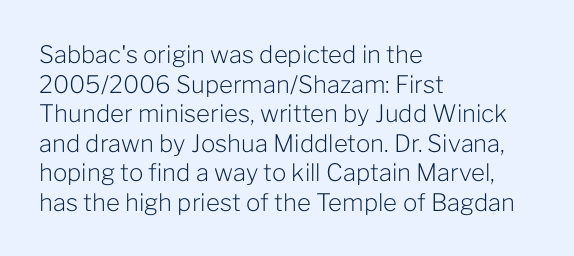
Q: Is the text bold? A: No.
Q: Is the text italic (slanted)? A: No, it is upright.
Q: Is the text underlined? A: No.
Q: How is the paragraph aligned? A: Left-aligned.
Q: Is the spacing between letters normal or unusually wide? A: Normal.
